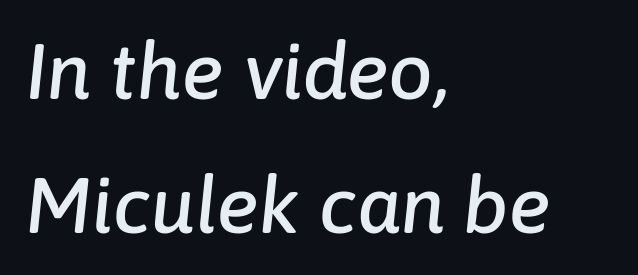
Q: Is the text italic (slanted)? A: Yes, it leans right by about 6 degrees.
Q: Is the text underlined? A: No.
Q: How is the paragraph aligned? A: Left-aligned.
Q: Is the spacing between letters normal or unusually wide? A: Normal.
Q: Is the spacing between lines tight, normal or loose? A: Normal.
Q: Width (condensed, normal, or wide)? A: Normal.
Q: Stroke contrast? A: Low.
Q: x-height? A: Medium.
Q: Monospaced? A: No.
